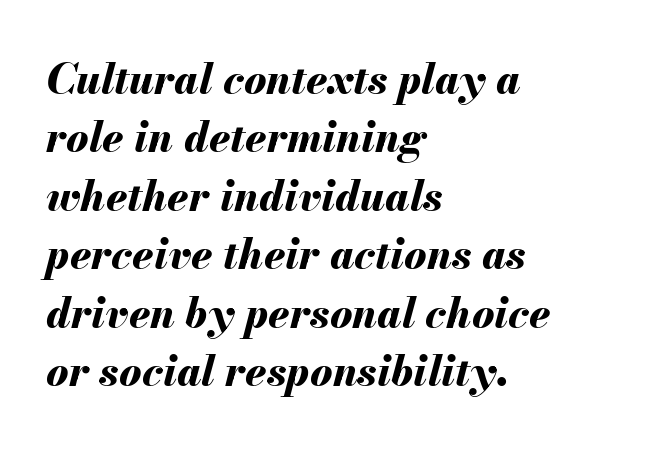
Q: Is the text bold? A: Yes.
Q: Is the text italic (slanted)? A: Yes, it leans right by about 13 degrees.
Q: Is the text underlined? A: No.
Q: How is the paragraph aligned? A: Left-aligned.
Q: Is the spacing between letters normal or unusually wide? A: Normal.
Q: Is the spacing between lines tight, normal or loose? A: Normal.
Q: Width (condensed, normal, or wide)? A: Normal.
Q: Stroke contrast? A: Medium.
Q: x-height? A: Small.
Q: Monospaced? A: No.
